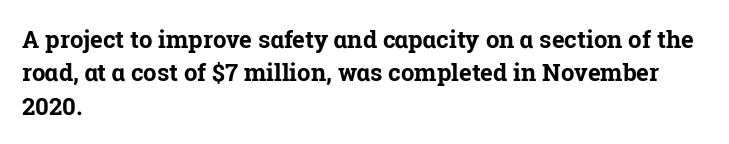
The image shows 24 px bold type, upright; set left-aligned, normal line spacing (1.39x), normal letter spacing, not underlined.
